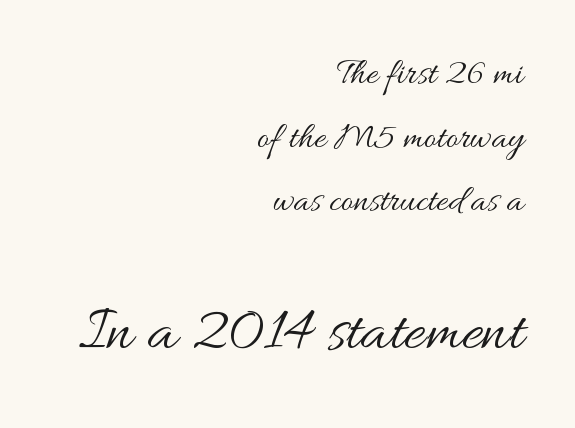
{"bold": "no", "weight": "regular", "width": "wide", "stroke_contrast": "medium", "x_height": "small", "monospaced": "no", "underline": "no", "align": "right", "line_spacing_ratio": 1.72, "letter_spacing": "normal", "letter_spacing_em": 0.0, "larger_block": "second", "size_ratio": 1.73, "glyph_px": 64}
